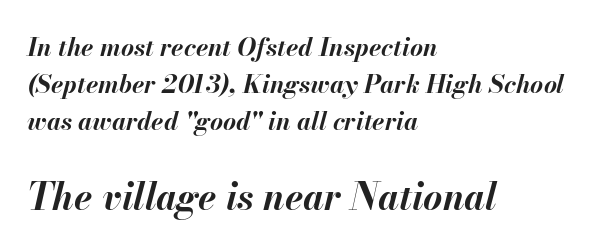
The rendering anchors every line to the left-hand side. Compared with typical body copy, the letter spacing here is the same. Here the designer chose a conventional face with non-uniform glyph widths. These words are printed bold, with thick strokes throughout. Caption: upper text group reduced, lower text group enlarged. The passage shown leans; its letterforms are oblique.
